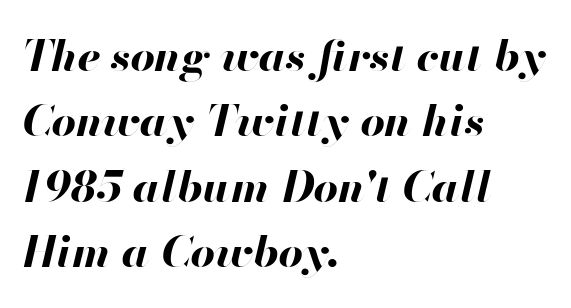
Q: Is the text bold? A: Yes.
Q: Is the text italic (slanted)? A: Yes, it leans right by about 13 degrees.
Q: Is the text underlined? A: No.
Q: How is the paragraph aligned? A: Left-aligned.
Q: Is the spacing between letters normal or unusually wide? A: Normal.
Q: Is the spacing between lines tight, normal or loose? A: Normal.
Q: Width (condensed, normal, or wide)? A: Normal.
Q: Stroke contrast? A: High.
Q: x-height? A: Small.
Q: Monospaced? A: No.
